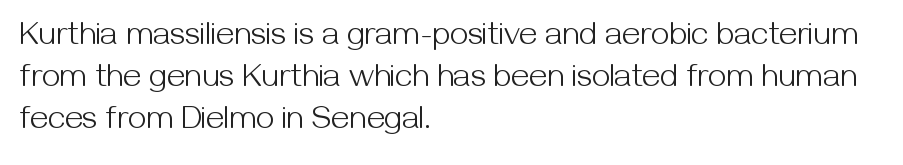
The image shows 33 px light sans-serif type, upright; set left-aligned, normal line spacing (1.28x), normal letter spacing, not underlined; medium stroke contrast and a medium x-height.
